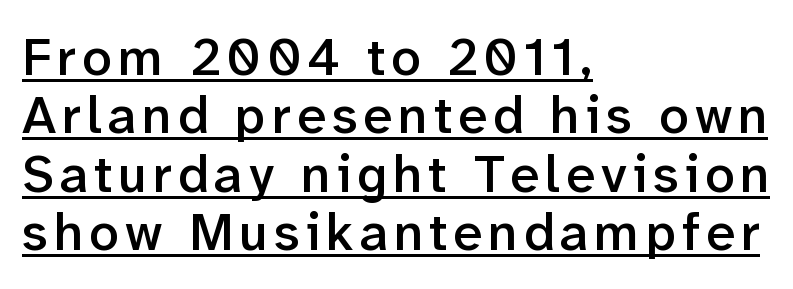
The image shows 53 px semibold sans-serif type, upright; set left-aligned, tight line spacing (1.1x), underlined; low stroke contrast and a medium x-height.
